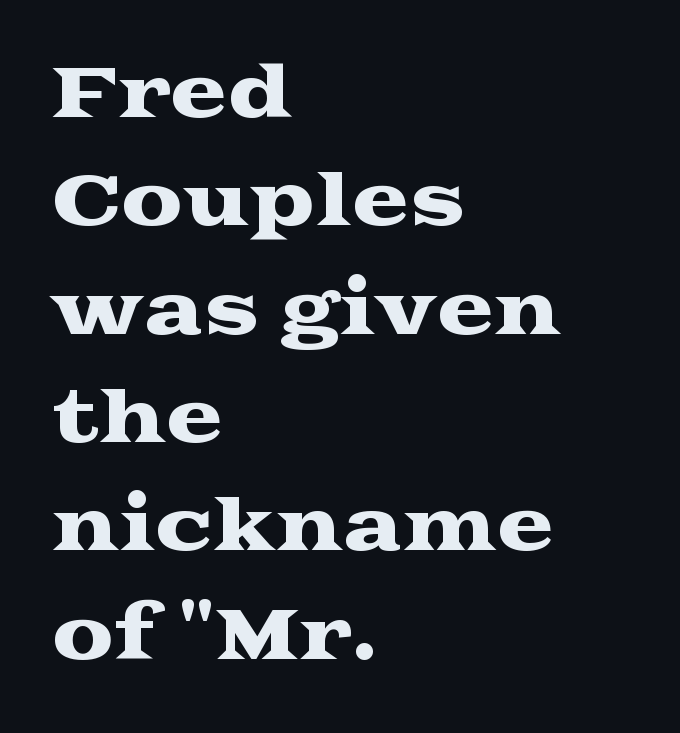
{"serif": "yes", "italic": "no", "width": "wide", "stroke_contrast": "medium", "x_height": "medium", "monospaced": "no", "underline": "no", "align": "left", "line_spacing": "normal", "line_spacing_ratio": 1.57, "letter_spacing": "normal", "letter_spacing_em": 0.0, "glyph_px": 69}
